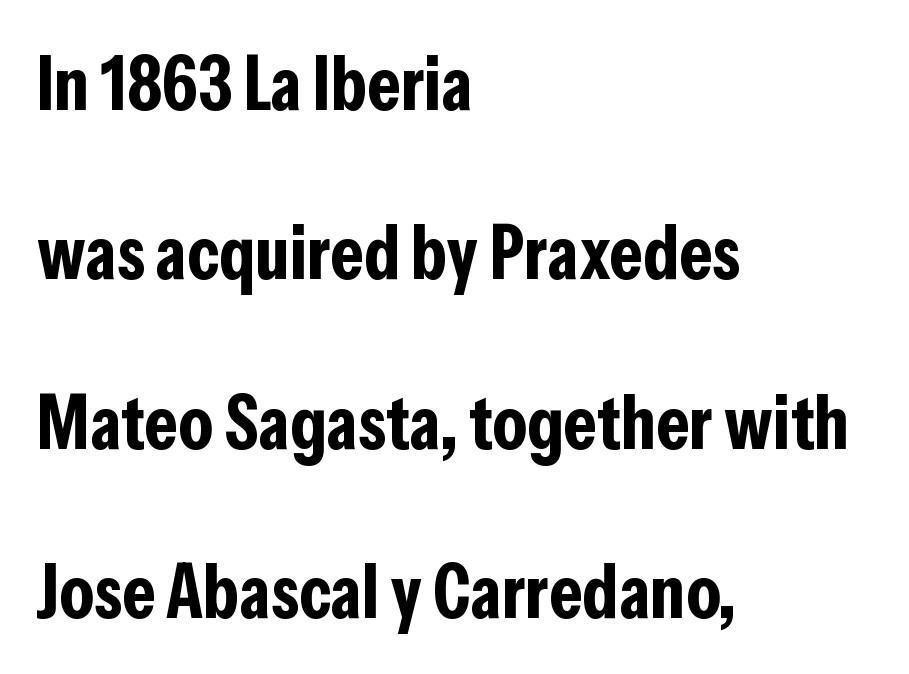
The image shows 76 px bold, condensed sans-serif type, upright; set left-aligned, loose line spacing (2.23x), normal letter spacing, not underlined; low stroke contrast and a medium x-height.
